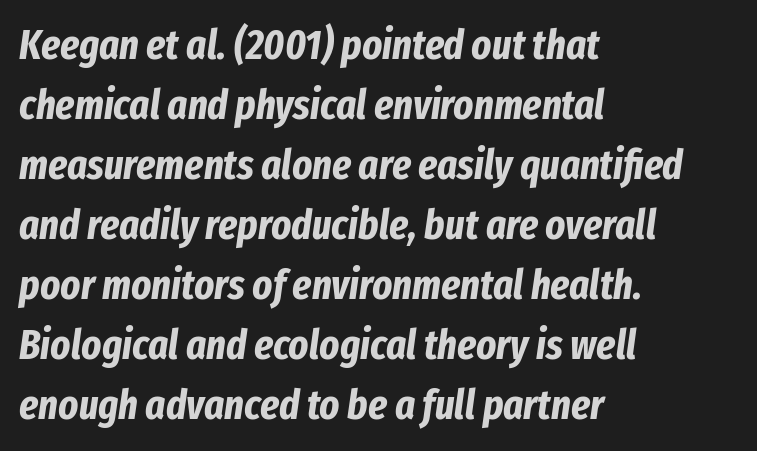
{"italic": "yes", "lean": "right", "slant_degrees": 8, "bold": "yes", "weight": "bold", "width": "condensed", "stroke_contrast": "low", "x_height": "medium", "monospaced": "no", "underline": "no", "align": "left", "line_spacing": "normal", "line_spacing_ratio": 1.43, "letter_spacing": "normal", "letter_spacing_em": 0.0, "glyph_px": 42}
